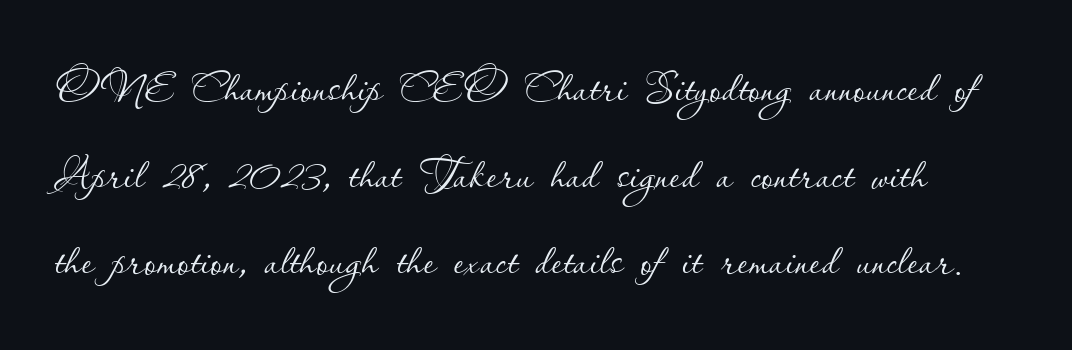
The image shows 59 px thin type; set normal line spacing (1.47x), normal letter spacing, not underlined; low stroke contrast and a small x-height.
